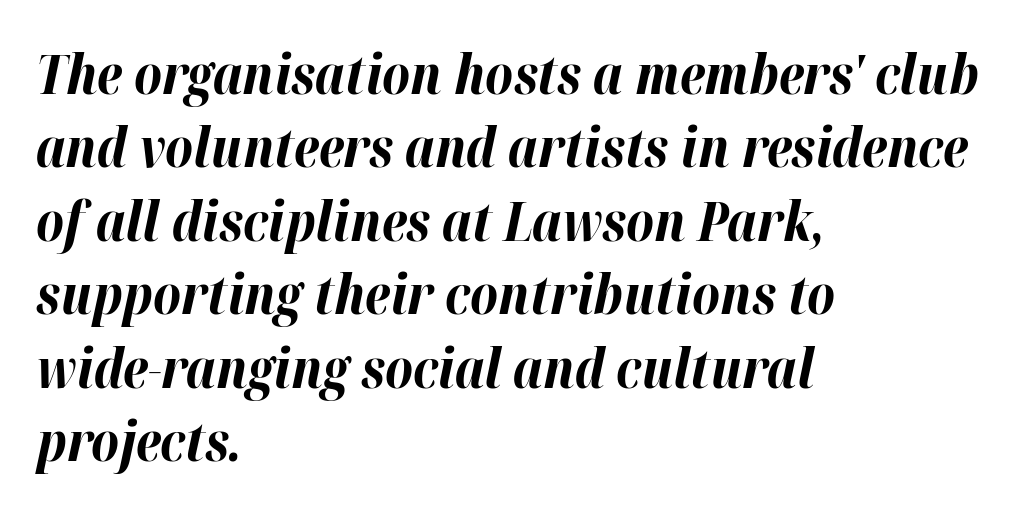
Each letter keeps its own natural width here, so spacing adapts to shape. Is there much room between lines? A standard amount, neither cramped nor airy. The paragraph has a hard left edge and a soft right edge. These lines keep a tight, regular rhythm from letter to letter. The axis of the letterforms is tilted away from vertical.
